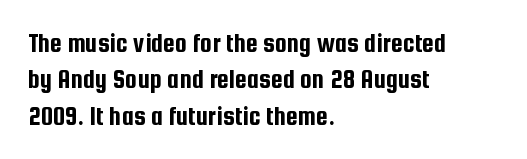
Q: Is the text italic (slanted)? A: No, it is upright.
Q: Is the text underlined? A: No.
Q: How is the paragraph aligned? A: Left-aligned.
Q: Is the spacing between letters normal or unusually wide? A: Normal.
Q: Is the spacing between lines tight, normal or loose? A: Normal.
